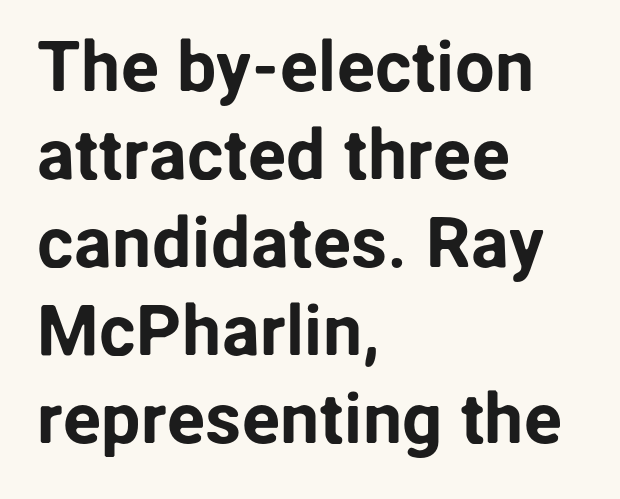
Q: Is the text italic (slanted)? A: No, it is upright.
Q: Is the typeface a serif or a sans-serif typeface? A: Sans-serif.
Q: Is the text underlined? A: No.
Q: How is the paragraph aligned? A: Left-aligned.
Q: Is the spacing between letters normal or unusually wide? A: Normal.
Q: Width (condensed, normal, or wide)? A: Normal.
Q: Stroke contrast? A: Low.
Q: x-height? A: Medium.
Q: Monospaced? A: No.
